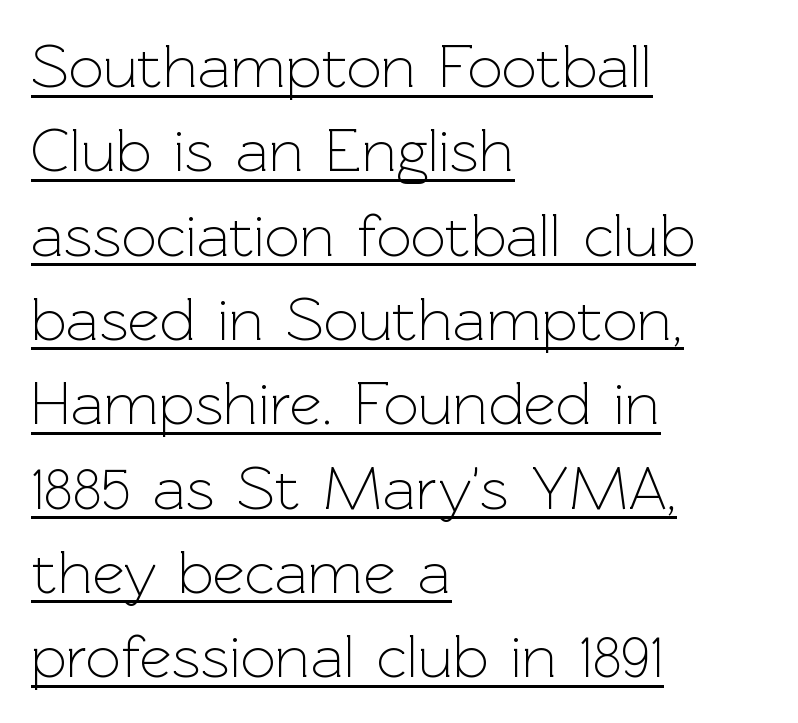
{"serif": "no", "italic": "no", "bold": "no", "weight": "light", "width": "normal", "x_height": "medium", "monospaced": "no", "underline": "yes", "align": "left", "line_spacing": "normal", "line_spacing_ratio": 1.36, "letter_spacing": "normal", "letter_spacing_em": 0.0, "glyph_px": 62}
